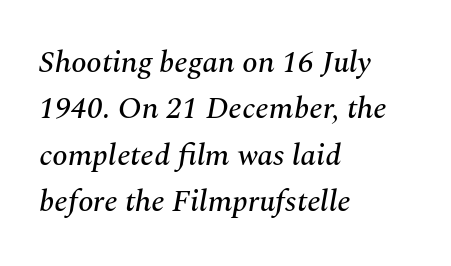
The image shows 31 px serif type, italic (leaning right); set left-aligned, normal line spacing (1.5x), normal letter spacing, not underlined; medium stroke contrast and a medium x-height.
